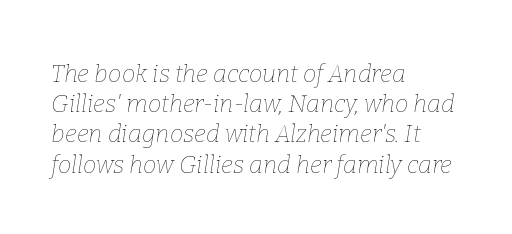
{"italic": "yes", "lean": "right", "slant_degrees": 9, "bold": "no", "underline": "no", "align": "left", "line_spacing": "normal", "line_spacing_ratio": 1.26, "letter_spacing": "normal", "letter_spacing_em": 0.0, "glyph_px": 24}
